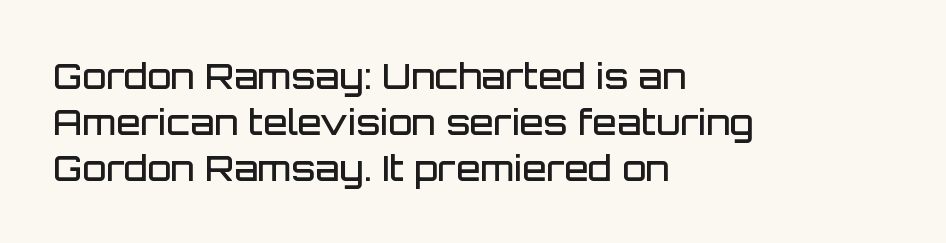
Q: Is the text bold? A: Semi-bold.
Q: Is the text italic (slanted)? A: No, it is upright.
Q: Is the typeface a serif or a sans-serif typeface? A: Sans-serif.
Q: Is the text underlined? A: No.
Q: How is the paragraph aligned? A: Left-aligned.
Q: Is the spacing between letters normal or unusually wide? A: Normal.
Q: Is the spacing between lines tight, normal or loose? A: Normal.
Q: Width (condensed, normal, or wide)? A: Normal.
Q: Stroke contrast? A: Low.
Q: x-height? A: Large.
Q: Monospaced? A: No.
